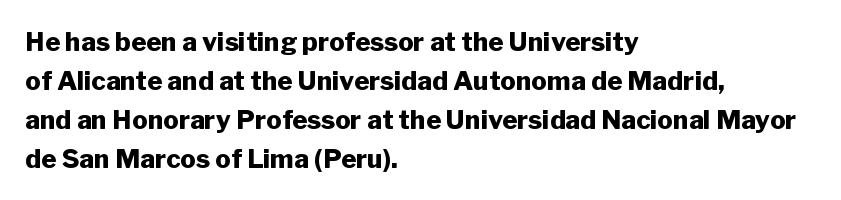
The image shows 26 px bold type, upright; set left-aligned, normal line spacing (1.5x), normal letter spacing, not underlined.
